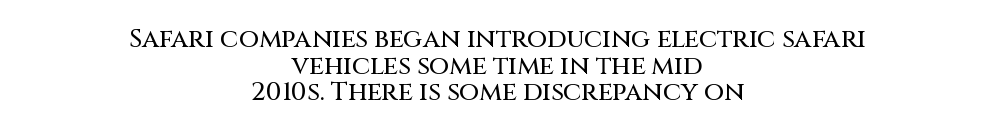
{"italic": "no", "underline": "no", "align": "center", "line_spacing": "tight", "line_spacing_ratio": 1.02, "letter_spacing": "normal", "letter_spacing_em": 0.0, "glyph_px": 26}
